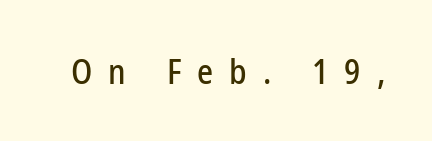
{"serif": "no", "italic": "no", "width": "condensed", "stroke_contrast": "low", "x_height": "medium", "monospaced": "no", "underline": "no", "letter_spacing": "wide", "letter_spacing_em": 0.47, "glyph_px": 34}
